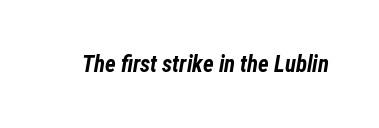
{"italic": "yes", "lean": "right", "slant_degrees": 12, "bold": "yes", "underline": "no", "letter_spacing": "normal", "letter_spacing_em": 0.0, "glyph_px": 23}
